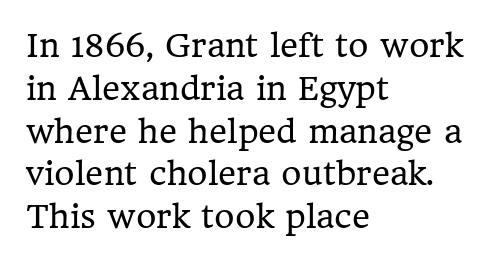
The image shows 31 px regular-weight serif type, upright; set left-aligned, normal line spacing (1.38x), normal letter spacing, not underlined; low stroke contrast and a medium x-height.
